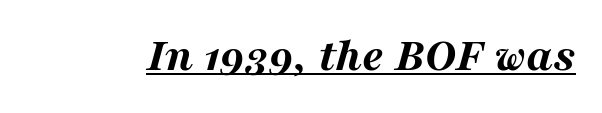
{"italic": "yes", "lean": "right", "slant_degrees": 16, "bold": "yes", "weight": "bold", "width": "wide", "stroke_contrast": "medium", "x_height": "medium", "monospaced": "no", "underline": "yes", "letter_spacing": "normal", "letter_spacing_em": 0.0, "glyph_px": 48}
